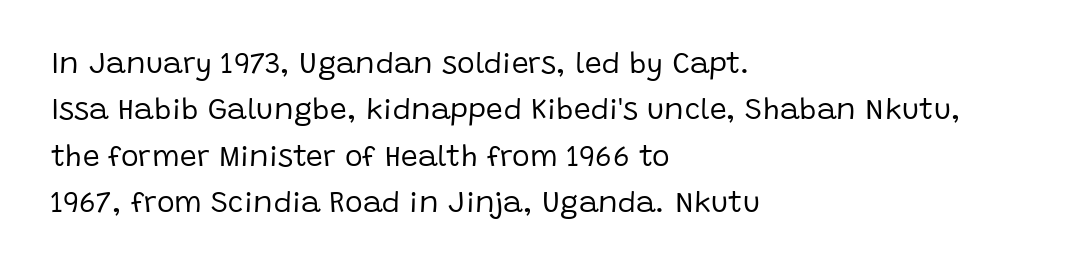
Q: Is the text bold? A: No.
Q: Is the text italic (slanted)? A: No, it is upright.
Q: Is the typeface a serif or a sans-serif typeface? A: Sans-serif.
Q: Is the text underlined? A: No.
Q: How is the paragraph aligned? A: Left-aligned.
Q: Is the spacing between letters normal or unusually wide? A: Normal.
Q: Is the spacing between lines tight, normal or loose? A: Normal.
Q: Width (condensed, normal, or wide)? A: Normal.
Q: Stroke contrast? A: Low.
Q: x-height? A: Large.
Q: Monospaced? A: No.
